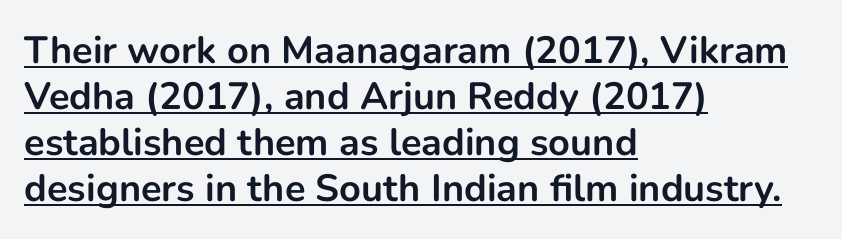
Q: Is the text bold? A: Yes.
Q: Is the text italic (slanted)? A: No, it is upright.
Q: Is the typeface a serif or a sans-serif typeface? A: Sans-serif.
Q: Is the text underlined? A: Yes.
Q: How is the paragraph aligned? A: Left-aligned.
Q: Is the spacing between letters normal or unusually wide? A: Normal.
Q: Width (condensed, normal, or wide)? A: Normal.
Q: Stroke contrast? A: Low.
Q: x-height? A: Medium.
Q: Monospaced? A: No.
